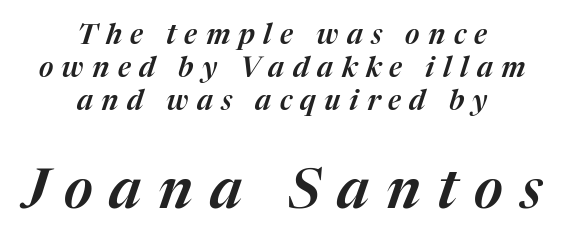
The rendering enlarges the type as you move from the upper chunk to the lower. Anything drawn beneath the words? Only blank space. The passage is arranged like a title page — every line centered. The passage shown leans; its letterforms are oblique. Is this a fixed-width face? No — the glyphs have proportional, varying widths.
